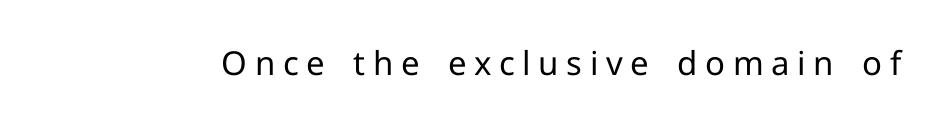
You can tell it's not italic because the verticals are truly vertical. This sample has the flowing, uneven cadence of proportional lettering. Between one letter and the next there's a generous, obvious gap. Bare-footed words on every line.
